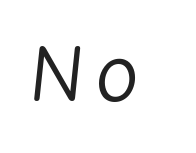
The face used here is rendered with a markedly widened letterfit. The face used here is proportionally spaced, like ordinary book or web type. Is the type slanted? Yes — the strokes lean at a clear angle. The baseline area is clear. Is the stroke heavy? The answer is a plain regular-or-lighter.
